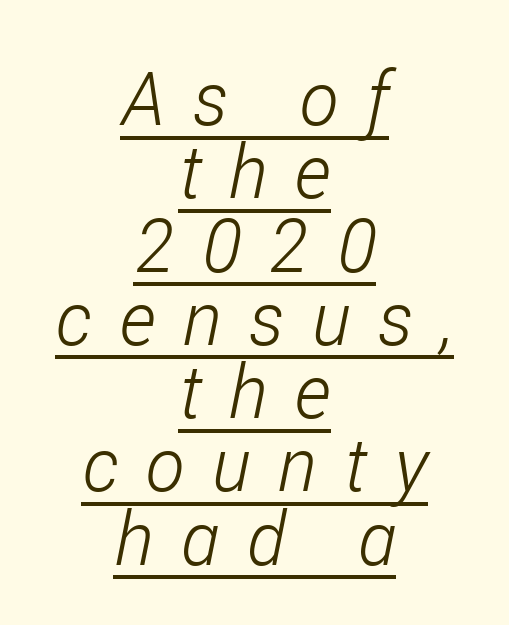
{"italic": "yes", "lean": "right", "slant_degrees": 11, "bold": "no", "weight": "light", "width": "condensed", "stroke_contrast": "low", "x_height": "medium", "monospaced": "no", "underline": "yes", "align": "center", "line_spacing": "tight", "line_spacing_ratio": 0.99, "letter_spacing": "wide", "letter_spacing_em": 0.37, "glyph_px": 74}
